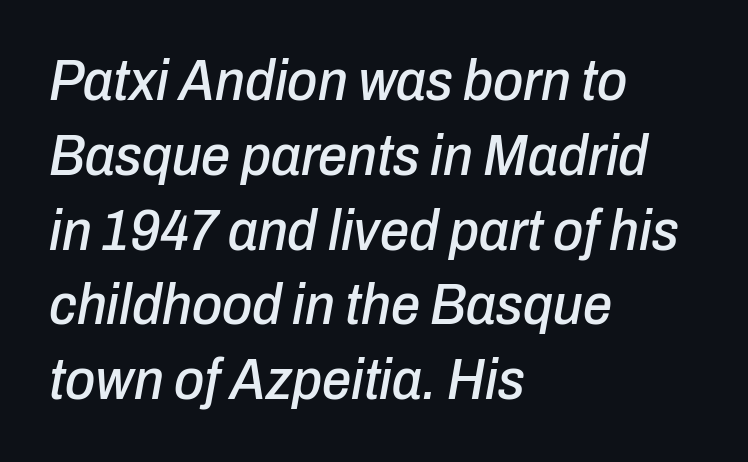
The image shows 58 px condensed type, italic (leaning right); set left-aligned, normal line spacing (1.29x), normal letter spacing, not underlined; low stroke contrast and a medium x-height.
